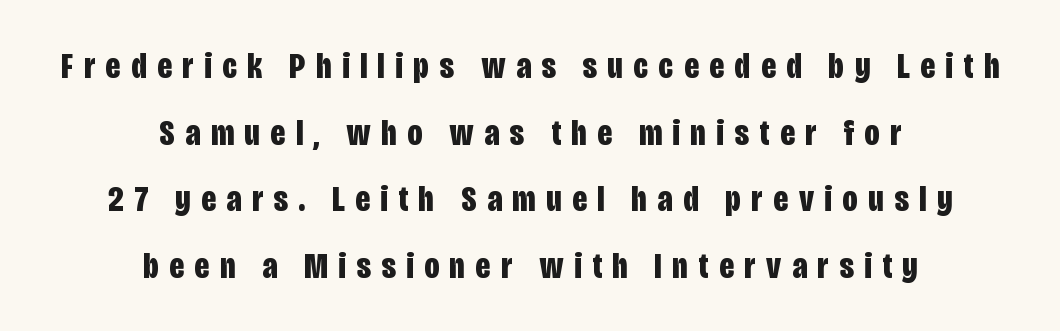
Q: Is the text bold? A: Yes.
Q: Is the text italic (slanted)? A: No, it is upright.
Q: Is the typeface a serif or a sans-serif typeface? A: Sans-serif.
Q: Is the text underlined? A: No.
Q: How is the paragraph aligned? A: Centered.
Q: Is the spacing between letters normal or unusually wide? A: Unusually wide.
Q: Width (condensed, normal, or wide)? A: Condensed.
Q: Stroke contrast? A: Low.
Q: x-height? A: Large.
Q: Monospaced? A: No.
